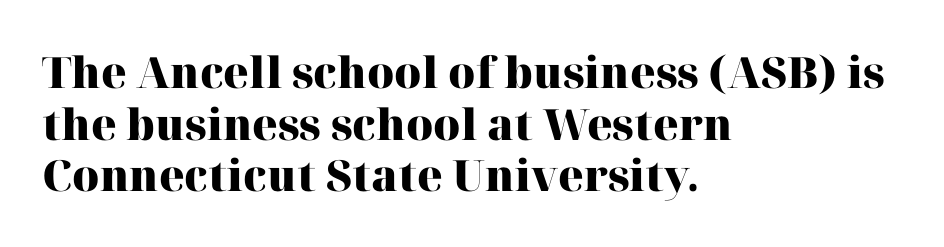
A clean baseline with only descenders dipping below it. Here the designer chose a conventional face with non-uniform glyph widths. The type sits square on the baseline with zero lean. Leftover space on each line is placed entirely after the last word.
